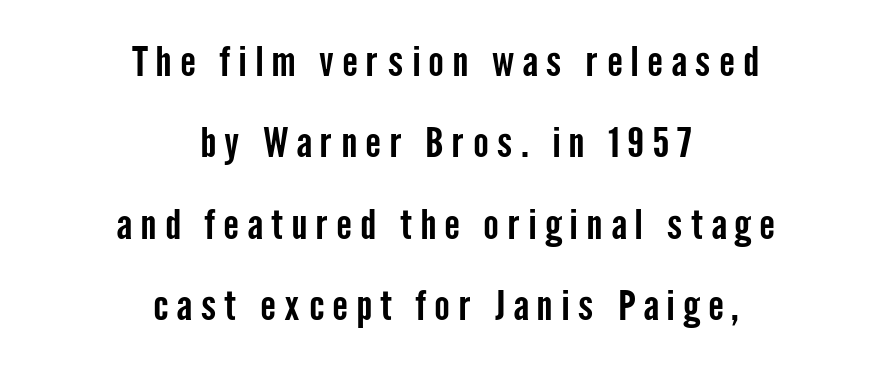
{"serif": "no", "italic": "no", "width": "condensed", "stroke_contrast": "low", "x_height": "medium", "monospaced": "no", "underline": "no", "align": "center", "line_spacing": "loose", "line_spacing_ratio": 1.94, "glyph_px": 42}
